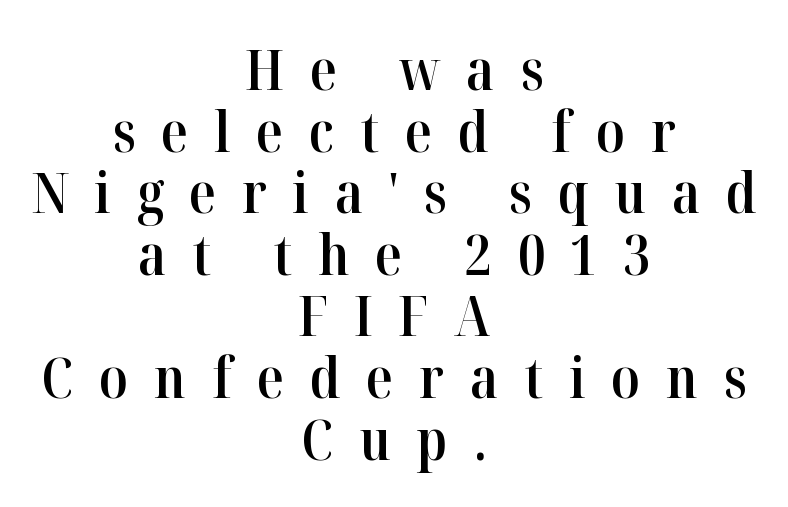
Observe the serifs anchoring each vertical stroke in this sample. Has an underline been added? It has not. This is roman type, the default non-slanted kind. Weight check: semibold — heavier than regular, not quite bold. The rendering positions every line midway between the sides.
